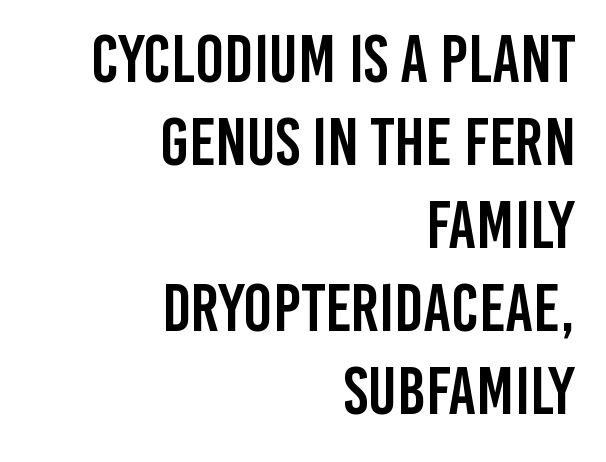
Q: Is the text italic (slanted)? A: No, it is upright.
Q: Is the typeface a serif or a sans-serif typeface? A: Sans-serif.
Q: Is the text underlined? A: No.
Q: How is the paragraph aligned? A: Right-aligned.
Q: Is the spacing between letters normal or unusually wide? A: Normal.
Q: Width (condensed, normal, or wide)? A: Condensed.
Q: Stroke contrast? A: Low.
Q: x-height? A: Large.
Q: Monospaced? A: No.
